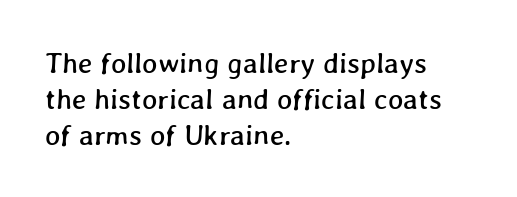
The image shows 29 px text type; set left-aligned, line spacing 1.24x, normal letter spacing, not underlined; low stroke contrast and a medium x-height.
